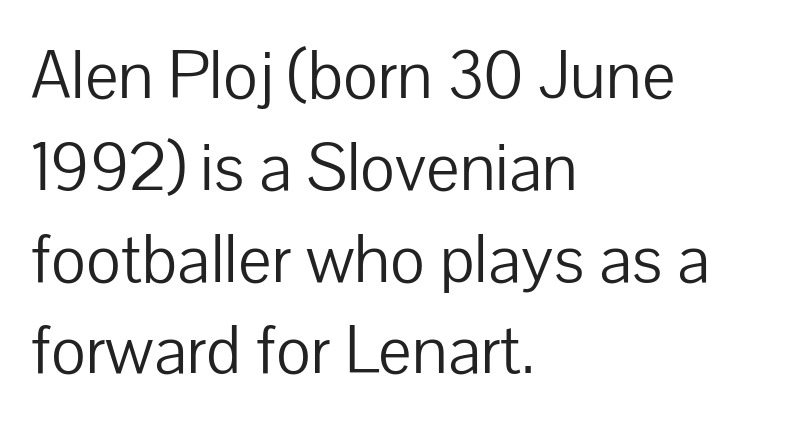
Q: Is the text bold? A: No.
Q: Is the text italic (slanted)? A: No, it is upright.
Q: Is the typeface a serif or a sans-serif typeface? A: Sans-serif.
Q: Is the text underlined? A: No.
Q: How is the paragraph aligned? A: Left-aligned.
Q: Is the spacing between letters normal or unusually wide? A: Normal.
Q: Is the spacing between lines tight, normal or loose? A: Normal.
Q: Width (condensed, normal, or wide)? A: Normal.
Q: Stroke contrast? A: Low.
Q: x-height? A: Medium.
Q: Monospaced? A: No.
